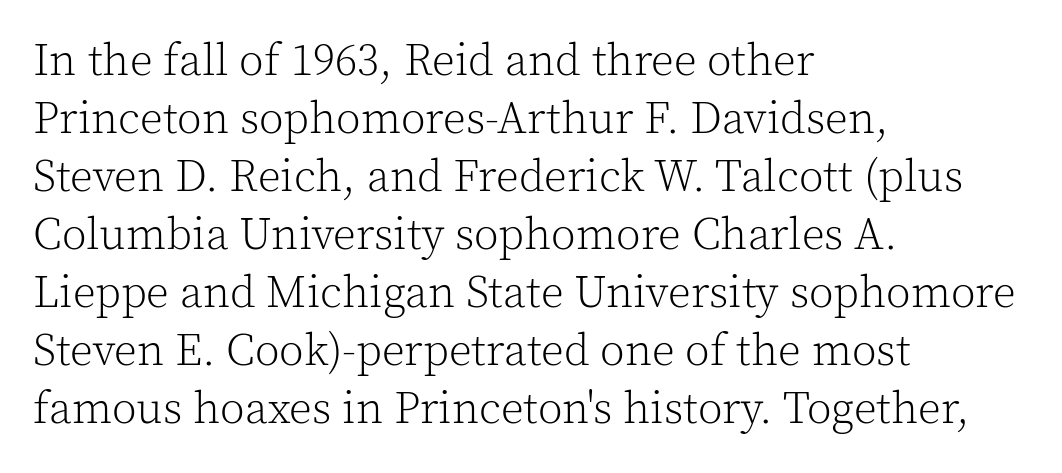
{"serif": "yes", "italic": "no", "bold": "no", "weight": "light", "width": "normal", "x_height": "medium", "monospaced": "no", "underline": "no", "align": "left", "line_spacing": "normal", "line_spacing_ratio": 1.29, "letter_spacing": "normal", "letter_spacing_em": 0.0, "glyph_px": 45}
